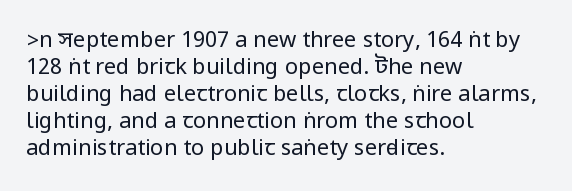
Beneath every word, the page is bare. The lettering holds an erect, upright posture throughout. Caption: face not bold, strokes unweighted. The gaps between neighbouring characters are ordinary and unremarkable.
